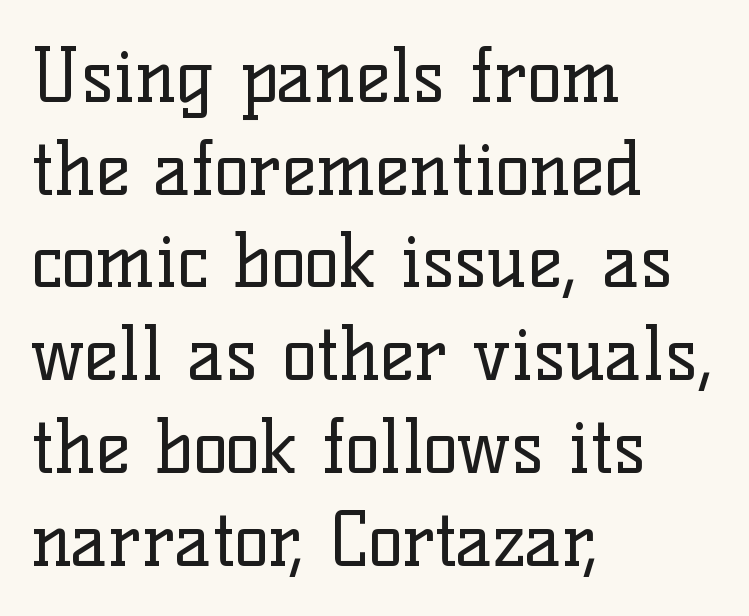
{"serif": "yes", "italic": "no", "bold": "no", "weight": "regular", "width": "normal", "stroke_contrast": "low", "x_height": "medium", "monospaced": "no", "underline": "no", "align": "left", "line_spacing": "normal", "line_spacing_ratio": 1.27, "letter_spacing": "normal", "letter_spacing_em": 0.0, "glyph_px": 73}
